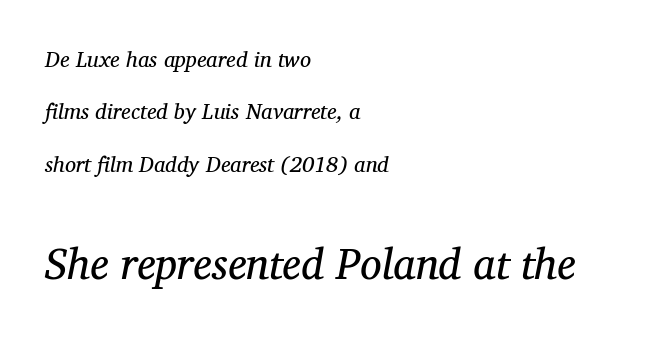
Q: Is the text bold? A: No.
Q: Is the text italic (slanted)? A: Yes, it leans right by about 12 degrees.
Q: Is the typeface a serif or a sans-serif typeface? A: Serif.
Q: Is the text underlined? A: No.
Q: How is the paragraph aligned? A: Left-aligned.
Q: Is the spacing between letters normal or unusually wide? A: Normal.
Q: Is the spacing between lines tight, normal or loose? A: Loose.
Q: Which block of text is set in a larger size, the first (top) or the second (bottom)? A: The second (bottom) one.
Q: Width (condensed, normal, or wide)? A: Normal.
Q: Stroke contrast? A: Medium.
Q: x-height? A: Medium.
Q: Monospaced? A: No.
